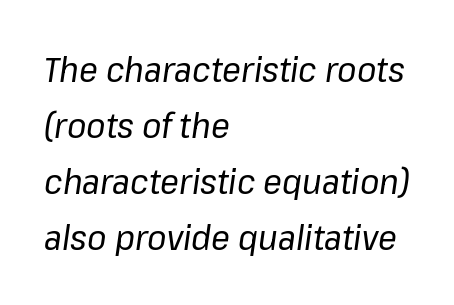
Q: Is the text bold? A: No.
Q: Is the text italic (slanted)? A: Yes, it leans right by about 8 degrees.
Q: Is the text underlined? A: No.
Q: How is the paragraph aligned? A: Left-aligned.
Q: Is the spacing between letters normal or unusually wide? A: Normal.
Q: Is the spacing between lines tight, normal or loose? A: Normal.
Q: Width (condensed, normal, or wide)? A: Normal.
Q: Stroke contrast? A: Low.
Q: x-height? A: Medium.
Q: Monospaced? A: No.
